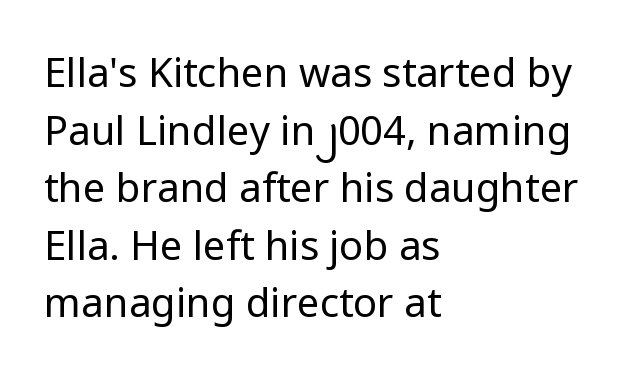
The image shows 40 px regular-weight sans-serif type, upright; set left-aligned, normal line spacing (1.44x), normal letter spacing, not underlined; low stroke contrast and a medium x-height.
